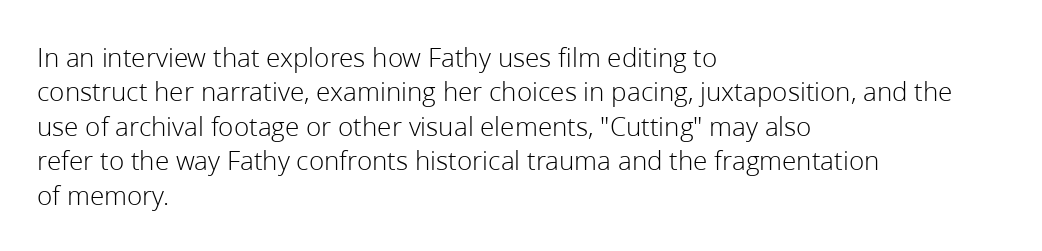
{"serif": "no", "italic": "no", "bold": "no", "weight": "light", "width": "normal", "stroke_contrast": "low", "x_height": "medium", "monospaced": "no", "underline": "no", "align": "left", "line_spacing_ratio": 1.23, "letter_spacing": "normal", "letter_spacing_em": 0.0, "glyph_px": 28}
